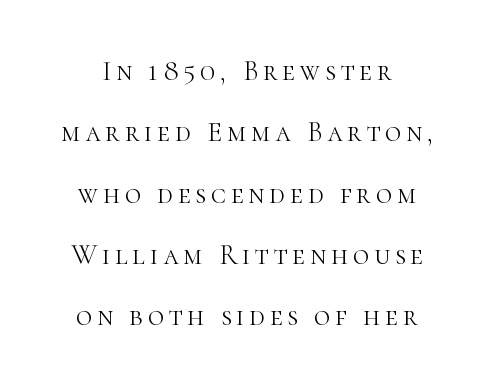
{"serif": "yes", "italic": "no", "bold": "no", "weight": "light", "width": "normal", "stroke_contrast": "high", "x_height": "medium", "monospaced": "no", "underline": "no", "line_spacing": "loose", "line_spacing_ratio": 2.19, "glyph_px": 28}
